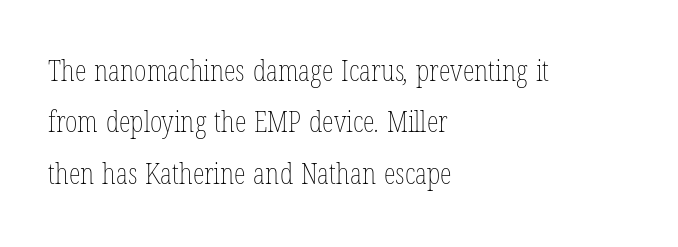
Q: Is the text bold? A: No.
Q: Is the text underlined? A: No.
Q: How is the paragraph aligned? A: Left-aligned.
Q: Is the spacing between letters normal or unusually wide? A: Normal.
Q: Width (condensed, normal, or wide)? A: Condensed.
Q: Stroke contrast? A: Low.
Q: x-height? A: Medium.
Q: Monospaced? A: No.
